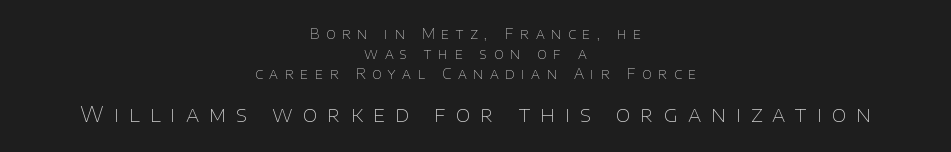
{"italic": "no", "bold": "no", "underline": "no", "align": "center", "line_spacing": "normal", "line_spacing_ratio": 1.42, "letter_spacing": "wide", "letter_spacing_em": 0.47, "larger_block": "second", "size_ratio": 1.5, "glyph_px": 21}
